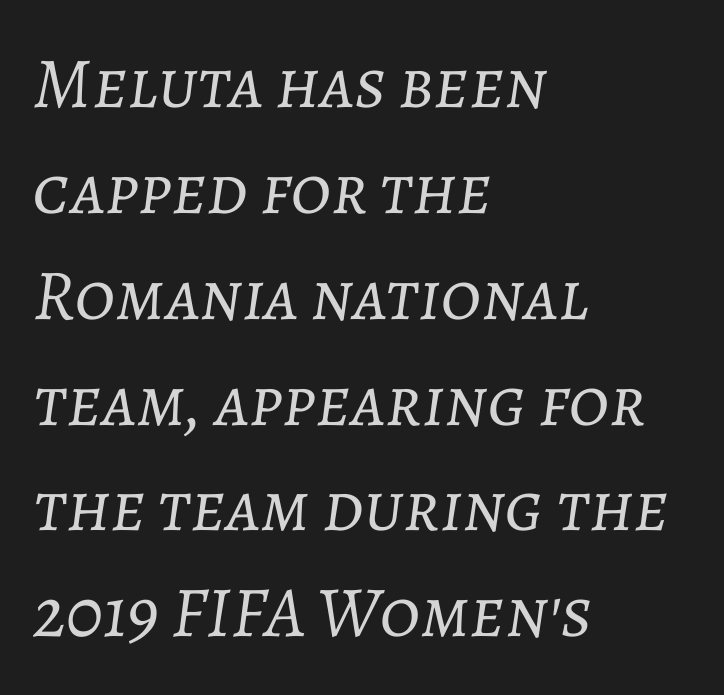
How are the letters spaced? Ordinarily, with no added tracking. Is the stroke heavy? The answer is a plain regular-or-lighter. A typesetter would call this proportional, since set widths differ per character. Short and long lines alike share a common starting point at left.
